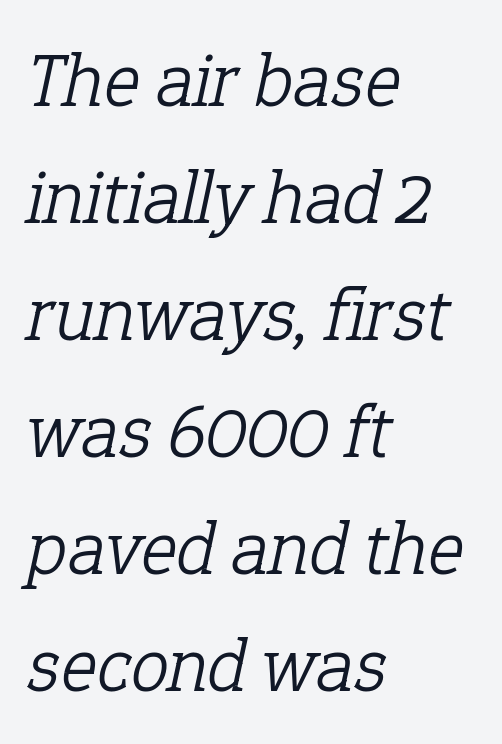
Reading down the block, your eye returns to a fixed left position each line. The space directly below the letters is spotless. One glance says typical: line gaps are just what's usual. Is the letter spacing exaggerated? No — it looks like the ordinary default. The characters display serif detailing at their extremities. The passage shown is not bold in any degree.
